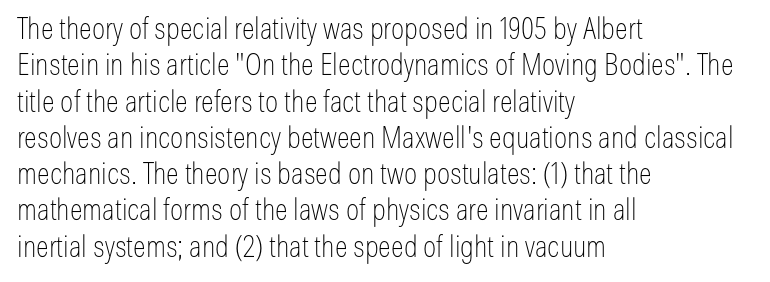
The image shows 30 px thin, condensed sans-serif type, upright; set left-aligned, line spacing 1.21x, normal letter spacing, not underlined; low stroke contrast and a medium x-height.
